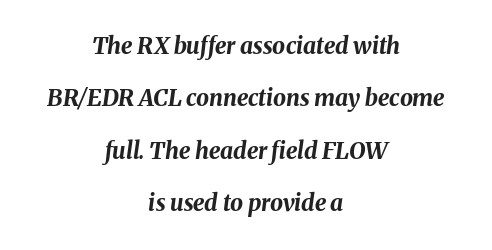
{"italic": "yes", "lean": "right", "slant_degrees": 8, "bold": "yes", "underline": "no", "align": "center", "line_spacing": "loose", "line_spacing_ratio": 2.28, "letter_spacing": "normal", "letter_spacing_em": 0.0, "glyph_px": 23}
